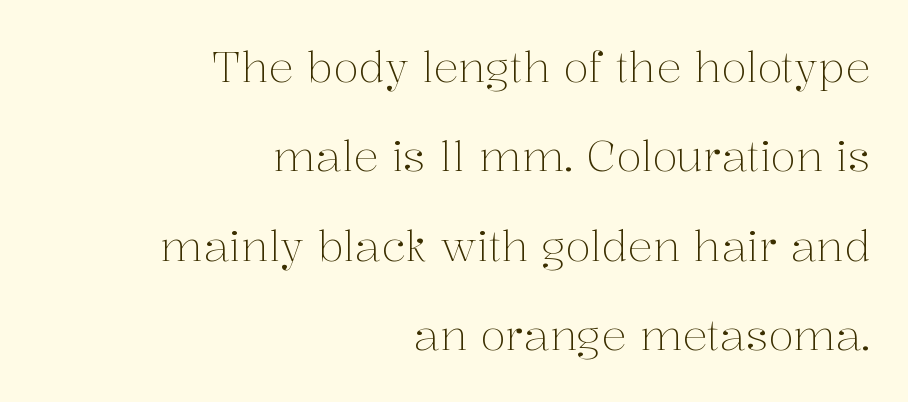
{"serif": "yes", "italic": "no", "bold": "no", "weight": "light", "width": "normal", "stroke_contrast": "medium", "x_height": "medium", "monospaced": "no", "underline": "no", "align": "right", "line_spacing": "loose", "line_spacing_ratio": 2.13, "letter_spacing": "normal", "letter_spacing_em": 0.0, "glyph_px": 42}
